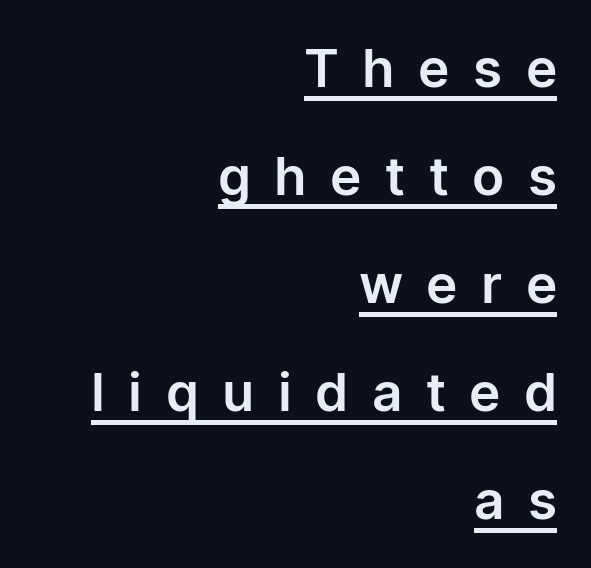
{"serif": "no", "italic": "no", "width": "normal", "stroke_contrast": "low", "x_height": "medium", "monospaced": "no", "underline": "yes", "align": "right", "line_spacing": "loose", "line_spacing_ratio": 2.04, "letter_spacing": "wide", "letter_spacing_em": 0.48, "glyph_px": 53}
